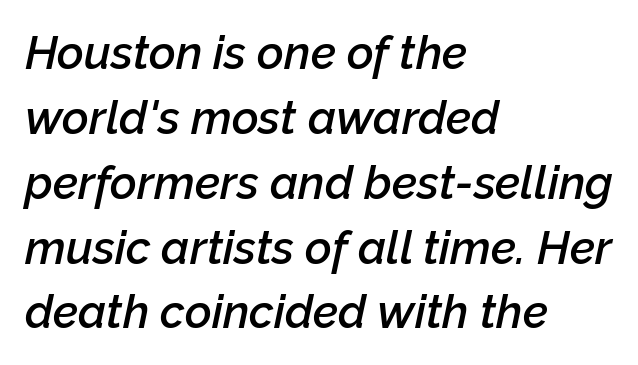
The image shows 46 px semibold type, italic (leaning right); set left-aligned, normal line spacing (1.41x), normal letter spacing, not underlined; low stroke contrast and a medium x-height.
